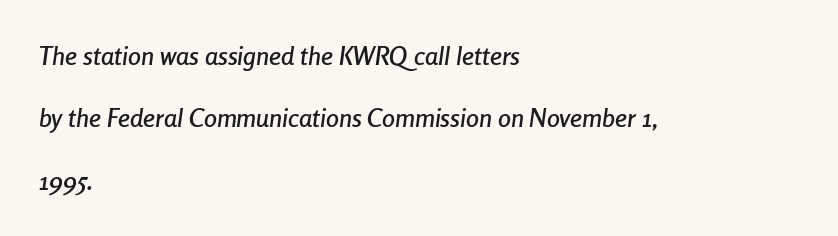
Q: Is the text italic (slanted)? A: Yes, it leans right by about 8 degrees.
Q: Is the text underlined? A: No.
Q: How is the paragraph aligned? A: Left-aligned.
Q: Is the spacing between letters normal or unusually wide? A: Normal.
Q: Is the spacing between lines tight, normal or loose? A: Loose.
